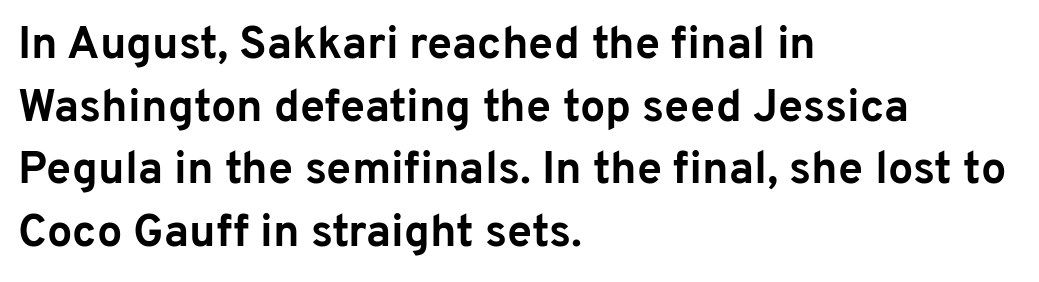
Q: Is the text bold? A: Yes.
Q: Is the text italic (slanted)? A: No, it is upright.
Q: Is the typeface a serif or a sans-serif typeface? A: Sans-serif.
Q: Is the text underlined? A: No.
Q: How is the paragraph aligned? A: Left-aligned.
Q: Is the spacing between letters normal or unusually wide? A: Normal.
Q: Is the spacing between lines tight, normal or loose? A: Normal.
Q: Width (condensed, normal, or wide)? A: Normal.
Q: Stroke contrast? A: Low.
Q: x-height? A: Medium.
Q: Monospaced? A: No.
